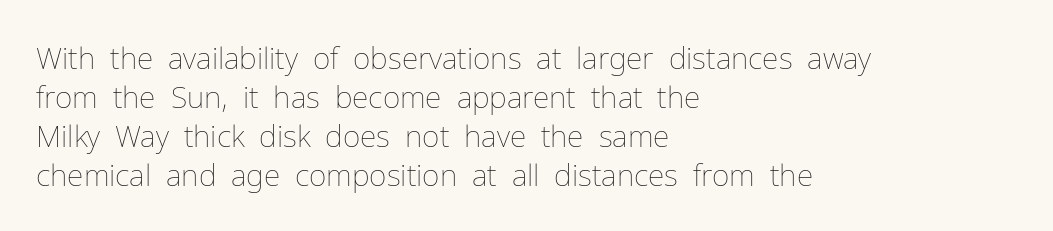
{"italic": "no", "bold": "no", "weight": "thin", "width": "normal", "stroke_contrast": "low", "x_height": "medium", "monospaced": "no", "underline": "no", "align": "left", "line_spacing": "normal", "line_spacing_ratio": 1.3, "letter_spacing": "normal", "letter_spacing_em": 0.0, "glyph_px": 30}
